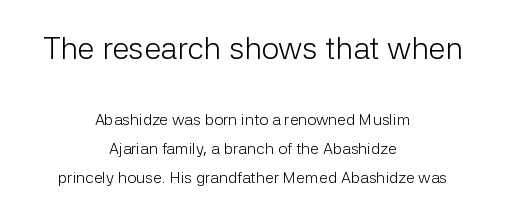
Which of the two is more prominent by size? The first, at the top. Honestly, there is no underline to notice here at all. Typeset on center — no edge is straight. Style check: upright.
